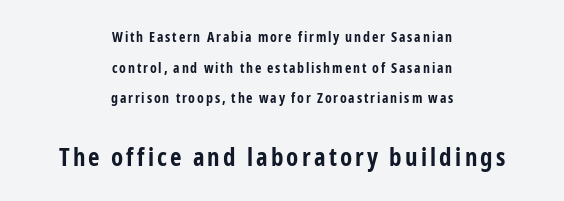
You can tell it's not italic because the verticals are truly vertical. Typesetter's note — lower block bumped up in size, upper block left smaller. Airy leading. The words here are not underlined. The rendering positions every line midway between the sides. Pretty heavy lettering here — definitely bold.
